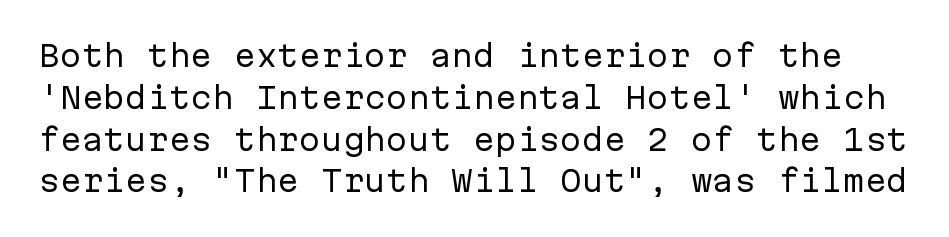
Q: Is the text bold? A: No.
Q: Is the text italic (slanted)? A: No, it is upright.
Q: Is the typeface a serif or a sans-serif typeface? A: Sans-serif.
Q: Is the text underlined? A: No.
Q: Is the spacing between letters normal or unusually wide? A: Normal.
Q: Is the spacing between lines tight, normal or loose? A: Normal.
Q: Width (condensed, normal, or wide)? A: Normal.
Q: Stroke contrast? A: Low.
Q: x-height? A: Medium.
Q: Monospaced? A: Yes.
